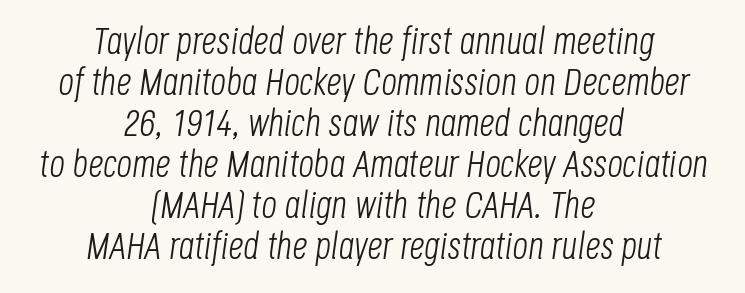
Q: Is the text bold? A: No.
Q: Is the text italic (slanted)? A: Yes, it leans right by about 8 degrees.
Q: Is the text underlined? A: No.
Q: How is the paragraph aligned? A: Centered.
Q: Is the spacing between letters normal or unusually wide? A: Normal.
Q: Is the spacing between lines tight, normal or loose? A: Tight.
Q: Width (condensed, normal, or wide)? A: Condensed.
Q: Stroke contrast? A: Low.
Q: x-height? A: Large.
Q: Monospaced? A: No.
